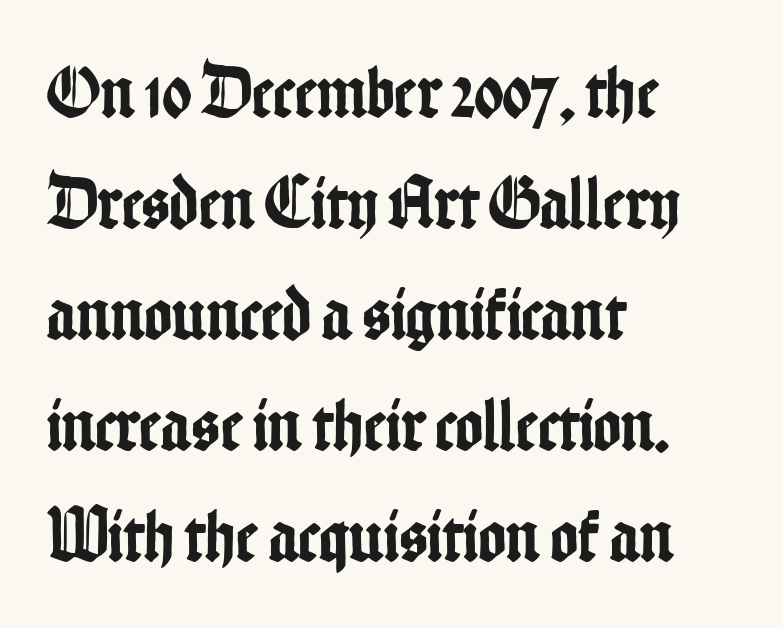
The image shows 75 px condensed sans-serif type, upright; set left-aligned, normal line spacing (1.48x), normal letter spacing, not underlined; low stroke contrast and a medium x-height.
